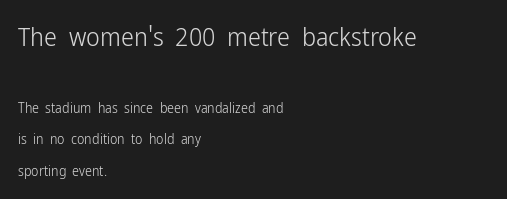
Every row of glyphs begins at an identical x-position on the left. Descenders are the only things crossing below the line. The composition opens big and finishes small. These lines were composed using upright roman letters. The leading is generous, giving the passage an open texture. Heaviness? Minimal to ordinary, like unemphasized prose.
